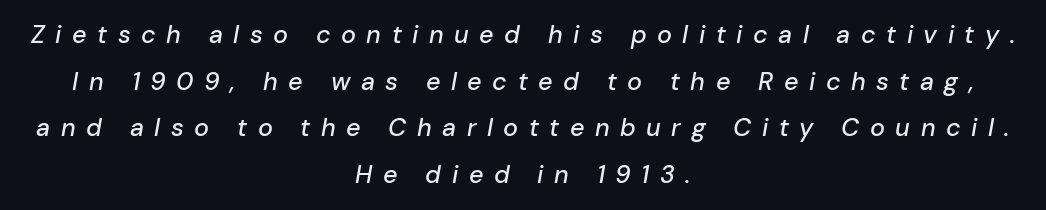
Q: Is the text italic (slanted)? A: Yes, it leans right by about 10 degrees.
Q: Is the text underlined? A: No.
Q: How is the paragraph aligned? A: Centered.
Q: Is the spacing between letters normal or unusually wide? A: Unusually wide.
